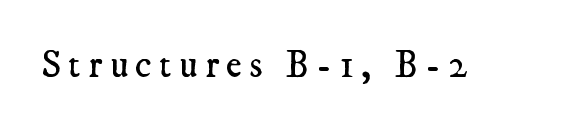
{"serif": "yes", "bold": "no", "weight": "regular", "width": "normal", "stroke_contrast": "low", "x_height": "small", "monospaced": "no", "underline": "no", "glyph_px": 39}
